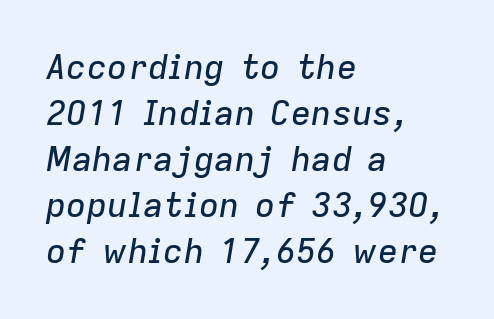
Q: Is the text italic (slanted)? A: Yes, it leans right by about 9 degrees.
Q: Is the text underlined? A: No.
Q: How is the paragraph aligned? A: Left-aligned.
Q: Is the spacing between letters normal or unusually wide? A: Normal.
Q: Is the spacing between lines tight, normal or loose? A: Normal.
Q: Width (condensed, normal, or wide)? A: Normal.
Q: Stroke contrast? A: Low.
Q: x-height? A: Medium.
Q: Monospaced? A: No.
